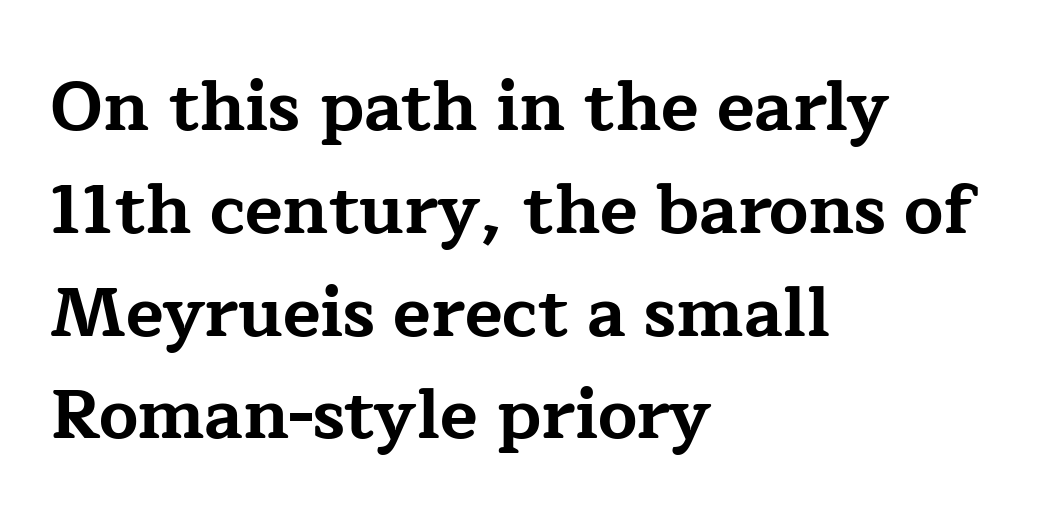
A typesetter would call this zero additional tracking. Every character sits straight up, as roman type does. Beneath every word, the page is bare. The leading is moderate, giving the passage an even texture. The text was rendered using a seriffed face with decorative stroke endings.
